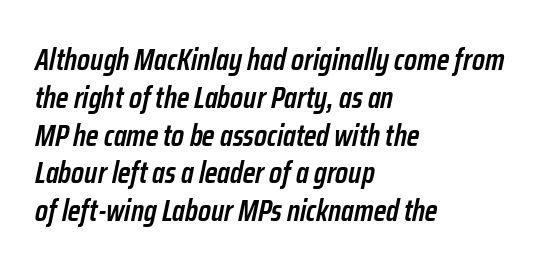
{"italic": "yes", "lean": "right", "slant_degrees": 12, "bold": "semi", "weight": "semibold", "width": "condensed", "stroke_contrast": "low", "x_height": "medium", "monospaced": "no", "underline": "no", "align": "left", "line_spacing": "normal", "line_spacing_ratio": 1.26, "letter_spacing": "normal", "letter_spacing_em": 0.0, "glyph_px": 30}
